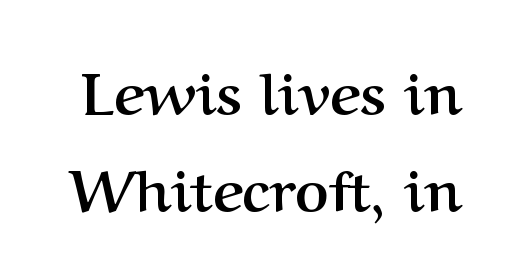
The image shows 58 px semibold serif type, upright; set normal line spacing (1.68x), normal letter spacing, not underlined; medium stroke contrast and a medium x-height.
